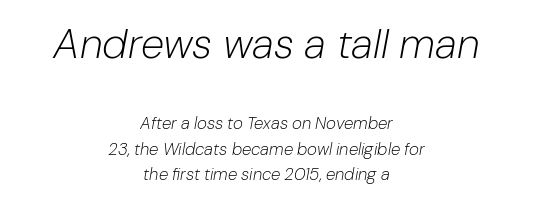
You can tell it's italic because the verticals aren't actually vertical. Is the type heavy? It reads as light-to-regular instead. Reading top to bottom, the characters get smaller at the block break. The tracking reads as untouched default to a designer's eye. These lines are rendered in a variable-pitch font.
